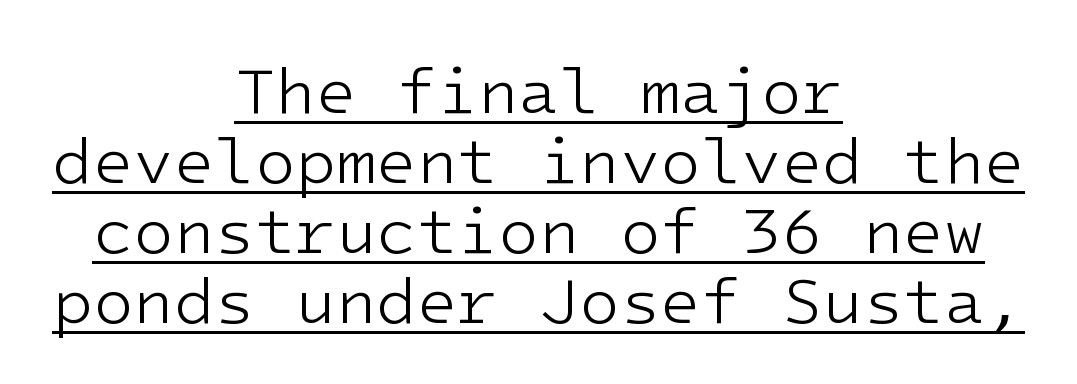
Q: Is the text bold? A: No.
Q: Is the text italic (slanted)? A: No, it is upright.
Q: Is the typeface a serif or a sans-serif typeface? A: Sans-serif.
Q: Is the text underlined? A: Yes.
Q: How is the paragraph aligned? A: Centered.
Q: Is the spacing between letters normal or unusually wide? A: Normal.
Q: Is the spacing between lines tight, normal or loose? A: Tight.
Q: Width (condensed, normal, or wide)? A: Normal.
Q: Stroke contrast? A: Low.
Q: x-height? A: Medium.
